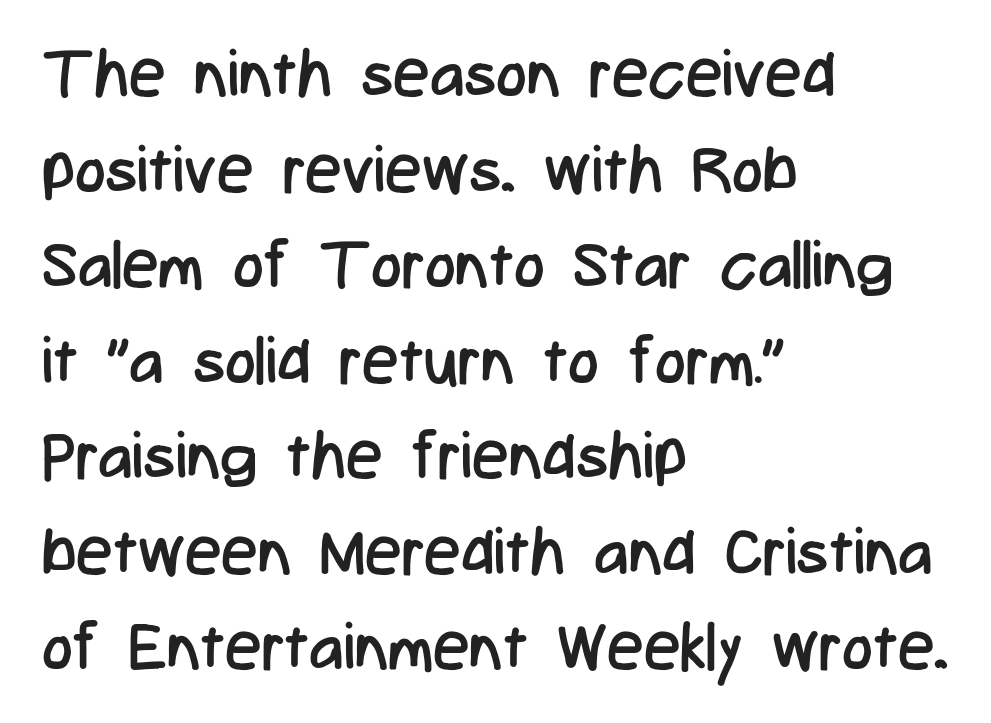
Q: Is the text bold? A: No.
Q: Is the text italic (slanted)? A: No, it is upright.
Q: Is the typeface a serif or a sans-serif typeface? A: Sans-serif.
Q: Is the text underlined? A: No.
Q: How is the paragraph aligned? A: Left-aligned.
Q: Is the spacing between letters normal or unusually wide? A: Normal.
Q: Is the spacing between lines tight, normal or loose? A: Normal.
Q: Width (condensed, normal, or wide)? A: Condensed.
Q: Stroke contrast? A: Low.
Q: x-height? A: Medium.
Q: Monospaced? A: No.
